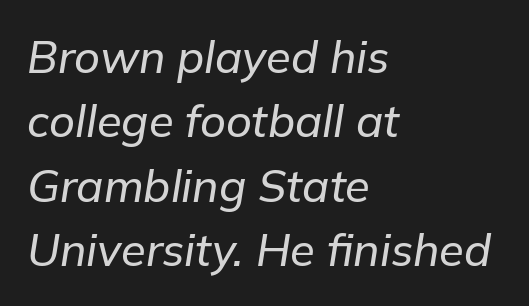
The lines are quadded left. The text carries the slant typical of an italic or oblique font. The face used here is rendered with its standard letterfit. Spacing verdict: proportional, widths tailored to each character. Quick note: underline off.
